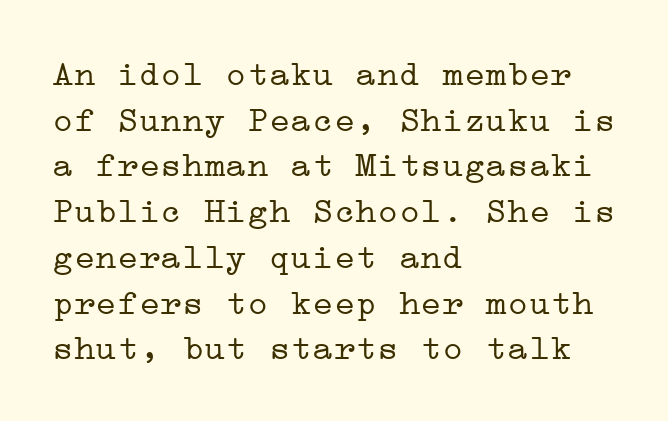
Q: Is the text bold? A: No.
Q: Is the text italic (slanted)? A: No, it is upright.
Q: Is the typeface a serif or a sans-serif typeface? A: Serif.
Q: Is the text underlined? A: No.
Q: How is the paragraph aligned? A: Left-aligned.
Q: Is the spacing between letters normal or unusually wide? A: Normal.
Q: Is the spacing between lines tight, normal or loose? A: Normal.
Q: Width (condensed, normal, or wide)? A: Wide.
Q: Stroke contrast? A: Low.
Q: x-height? A: Medium.
